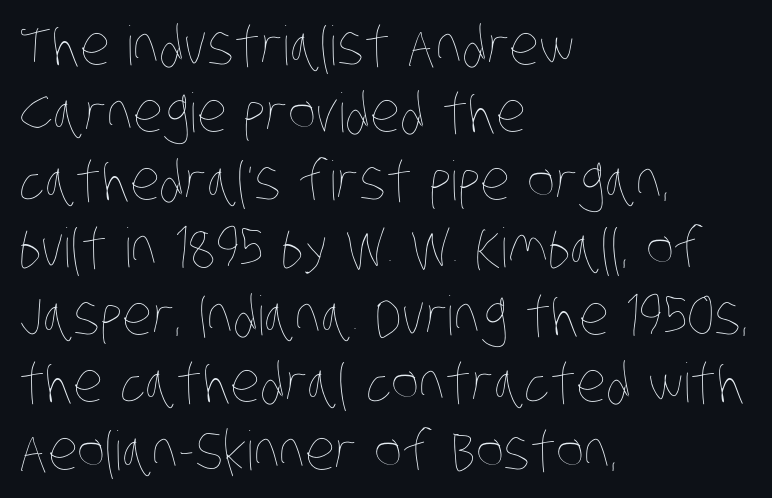
Q: Is the text bold? A: No.
Q: Is the text underlined? A: No.
Q: How is the paragraph aligned? A: Left-aligned.
Q: Is the spacing between letters normal or unusually wide? A: Normal.
Q: Is the spacing between lines tight, normal or loose? A: Normal.
Q: Width (condensed, normal, or wide)? A: Condensed.
Q: Stroke contrast? A: Low.
Q: x-height? A: Large.
Q: Monospaced? A: No.
